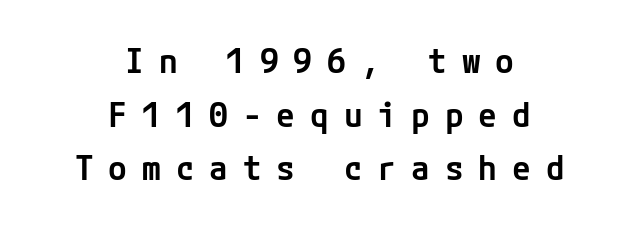
A centered setting, common on invitations and titles, is used for this passage. The type family on display is of the sans-serif kind. The space directly below the letters is spotless. This sample uses expanded letter spacing, leaving extra air between glyphs. The letters stand straight up with perfectly vertical stems.
